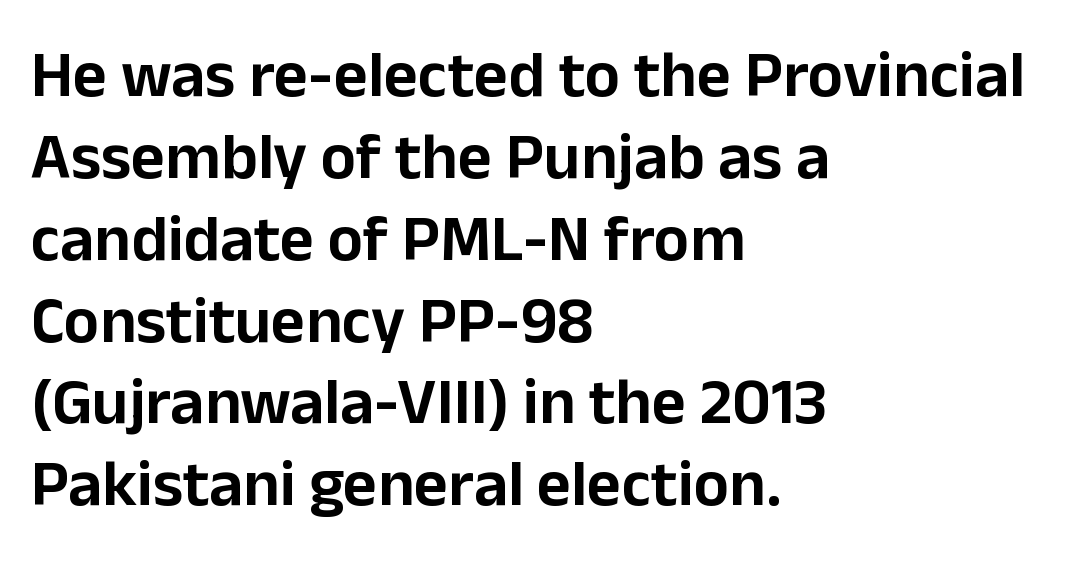
{"serif": "no", "italic": "no", "width": "normal", "stroke_contrast": "low", "x_height": "medium", "monospaced": "no", "underline": "no", "align": "left", "line_spacing_ratio": 1.24, "letter_spacing": "normal", "letter_spacing_em": 0.0, "glyph_px": 66}
